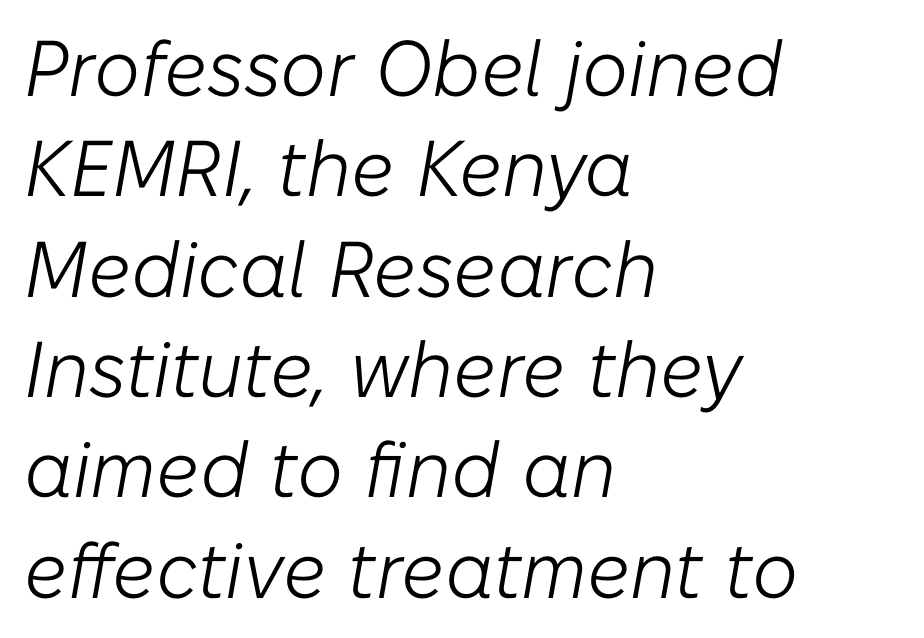
The image shows 79 px light type, italic (leaning right); set left-aligned, normal line spacing (1.27x), normal letter spacing, not underlined; low stroke contrast and a medium x-height.
